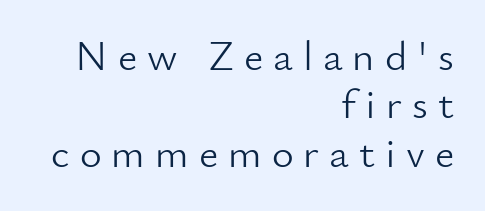
{"serif": "no", "italic": "no", "bold": "no", "weight": "light", "width": "normal", "stroke_contrast": "low", "x_height": "small", "monospaced": "no", "underline": "no", "align": "right", "line_spacing": "tight", "line_spacing_ratio": 1.15, "letter_spacing": "wide", "letter_spacing_em": 0.24, "glyph_px": 42}
